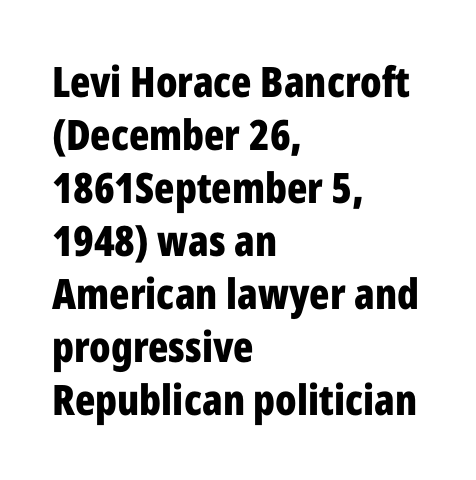
The image shows 42 px bold, condensed sans-serif type, upright; set left-aligned, normal line spacing (1.26x), normal letter spacing, not underlined; low stroke contrast and a medium x-height.
